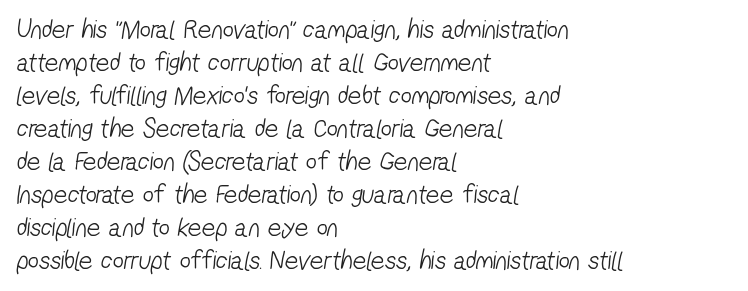
{"bold": "no", "underline": "no", "align": "left", "line_spacing_ratio": 1.22, "letter_spacing": "normal", "letter_spacing_em": 0.0, "glyph_px": 27}
